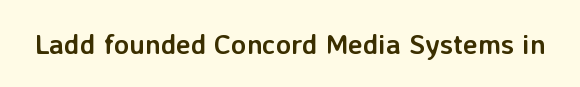
You can tell from the bare stems that sans-serif type was used. The face used here is proportionally spaced, like ordinary book or web type. You can tell it's not italic because the verticals are truly vertical. Between one letter and the next there's only the usual sliver of space. Plenty of ink on the page — the face is bold. A bare baseline throughout the passage.
